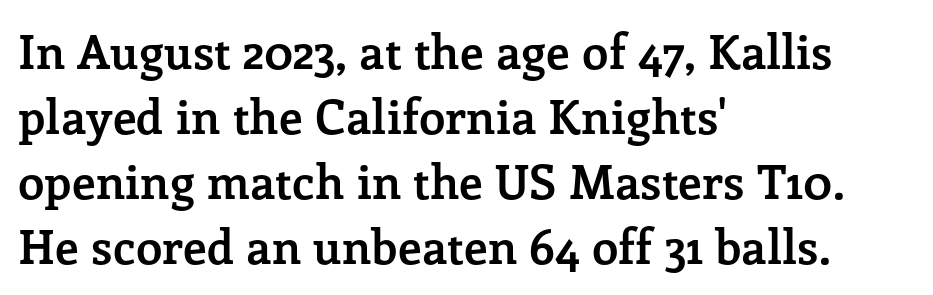
The image shows 47 px semibold serif type, upright; set left-aligned, normal line spacing (1.38x), normal letter spacing, not underlined; low stroke contrast and a medium x-height.
